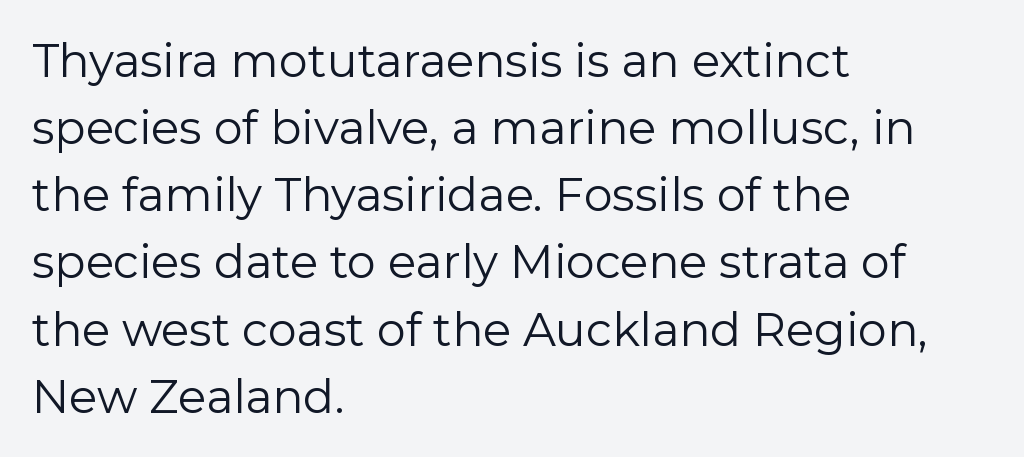
{"serif": "no", "italic": "no", "bold": "no", "weight": "regular", "width": "normal", "stroke_contrast": "low", "x_height": "medium", "monospaced": "no", "underline": "no", "align": "left", "line_spacing": "normal", "line_spacing_ratio": 1.46, "letter_spacing": "normal", "letter_spacing_em": 0.0, "glyph_px": 46}
